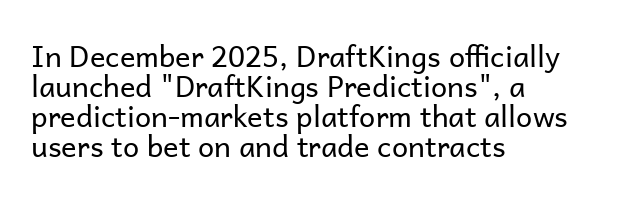
Bold? No — there's no thickening of the strokes. The characters display no serif detailing; their extremities are plain. Rule under the text: the space is simply empty. Spacing verdict: proportional, widths tailored to each character.
